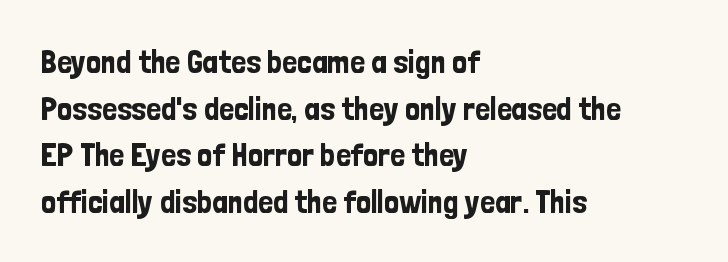
The lettering stays uniformly vertical, giving the passage a roman look. Does the copy run flush right? No — it runs flush left. Spacing between characters is what you'd get straight out of the box. Just letters on the line, the space beneath them empty.
